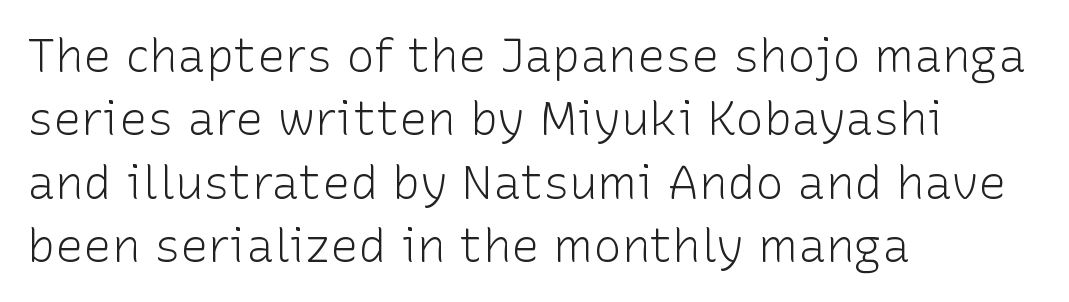
The image shows 47 px light sans-serif type, upright; set left-aligned, normal line spacing (1.35x), normal letter spacing, not underlined; low stroke contrast and a medium x-height.
